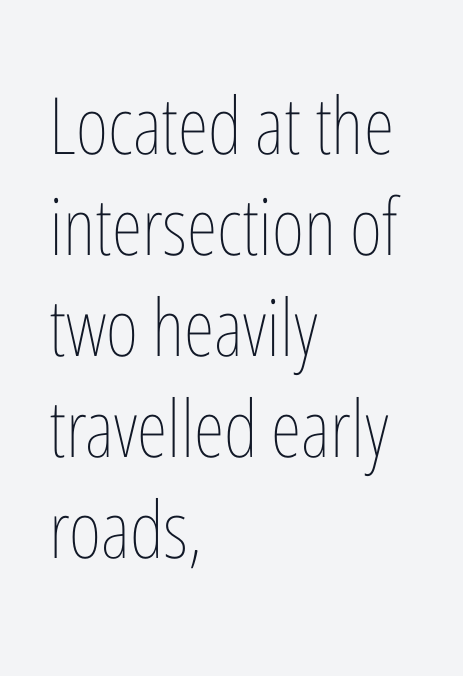
The image shows 79 px thin, condensed type, upright; set left-aligned, normal line spacing (1.28x), normal letter spacing, not underlined; low stroke contrast and a medium x-height.
